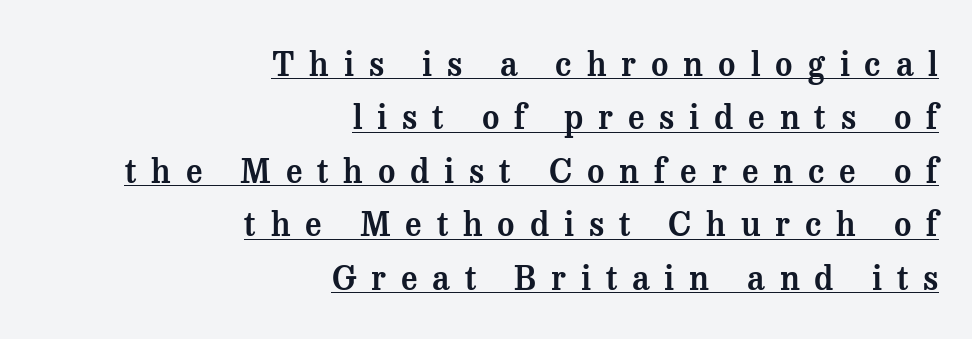
Each letter keeps its own natural width here, so spacing adapts to shape. A typesetter would label this face a serif. All the whitespace from short lines collects on the left. The passage shown has open, widely tracked lettering throughout. The leading is moderate, giving the passage an even texture.
